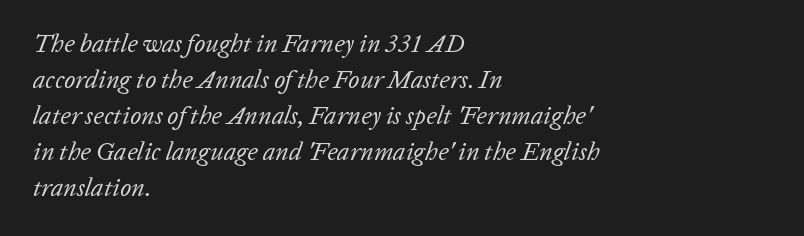
Q: Is the text bold? A: No.
Q: Is the text italic (slanted)? A: Yes, it leans right by about 20 degrees.
Q: Is the text underlined? A: No.
Q: How is the paragraph aligned? A: Left-aligned.
Q: Is the spacing between letters normal or unusually wide? A: Normal.
Q: Is the spacing between lines tight, normal or loose? A: Normal.
